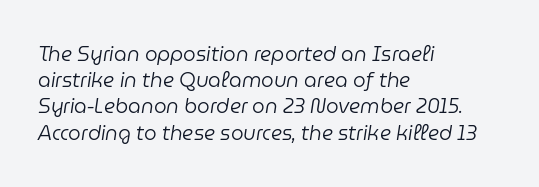
Q: Is the text bold? A: No.
Q: Is the text italic (slanted)? A: Yes, it leans right by about 9 degrees.
Q: Is the text underlined? A: No.
Q: How is the paragraph aligned? A: Left-aligned.
Q: Is the spacing between letters normal or unusually wide? A: Normal.
Q: Is the spacing between lines tight, normal or loose? A: Normal.
